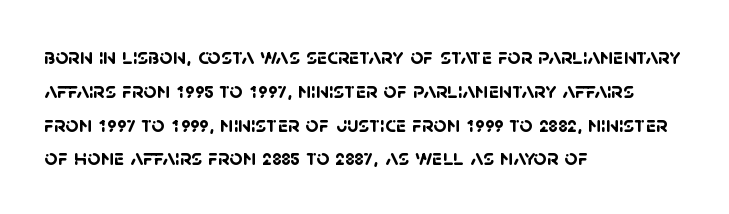
Q: Is the text bold? A: Yes.
Q: Is the text underlined? A: No.
Q: How is the paragraph aligned? A: Left-aligned.
Q: Is the spacing between letters normal or unusually wide? A: Normal.
Q: Is the spacing between lines tight, normal or loose? A: Normal.
